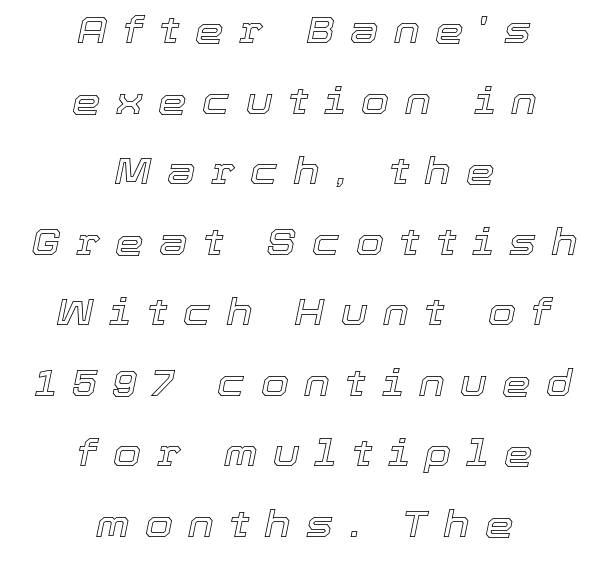
Alignment: centered. One glance says open: line gaps are wider than usual. Is the type slanted? Yes — the strokes lean at a clear angle. Inter-character spacing is expanded well beyond the font's built-in metrics. Unmarked baselines from the first word to the last.
